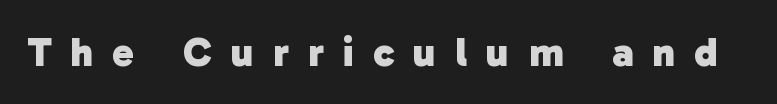
The image shows 41 px heavy sans-serif type; set unusually wide letter spacing (+0.47 em), not underlined; low stroke contrast and a medium x-height.
